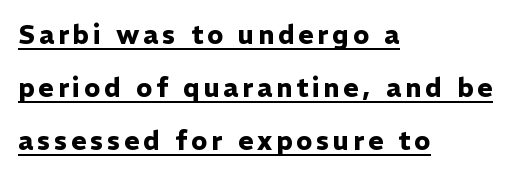
{"italic": "no", "bold": "yes", "underline": "yes", "align": "left", "line_spacing": "loose", "line_spacing_ratio": 2.03, "glyph_px": 26}
